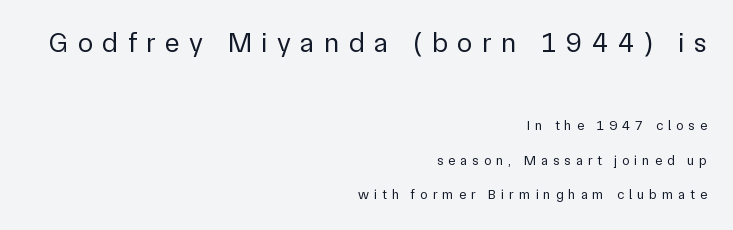
{"serif": "no", "italic": "no", "bold": "no", "weight": "regular", "width": "normal", "stroke_contrast": "low", "x_height": "medium", "monospaced": "no", "underline": "no", "align": "right", "line_spacing": "loose", "line_spacing_ratio": 2.46, "letter_spacing": "wide", "letter_spacing_em": 0.34, "larger_block": "first", "size_ratio": 2.0, "glyph_px": 28}
